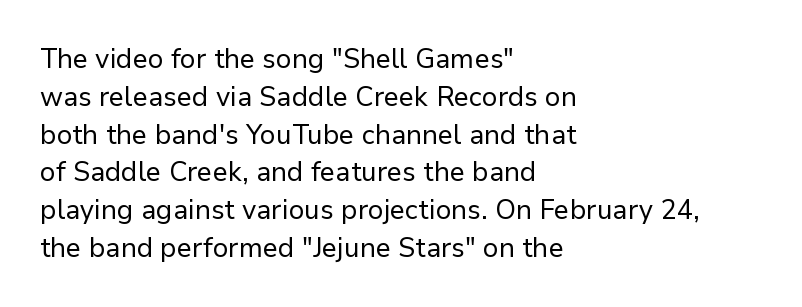
{"italic": "no", "bold": "no", "underline": "no", "align": "left", "line_spacing": "normal", "line_spacing_ratio": 1.4, "letter_spacing": "normal", "letter_spacing_em": 0.0, "glyph_px": 27}
